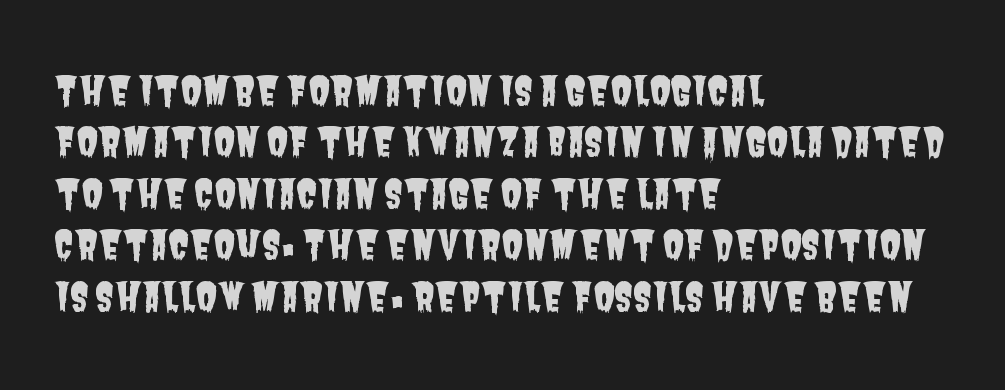
Successive baselines arrive at the customary interval. The type is set solid horizontally, with unmodified tracking. In CSS terms this would be text-align: left. The face used here is a sans, in the tradition of grotesques and geometrics. A clean baseline with only descenders dipping below it. Looks like regular typesetting: each glyph gets only the width it needs.
